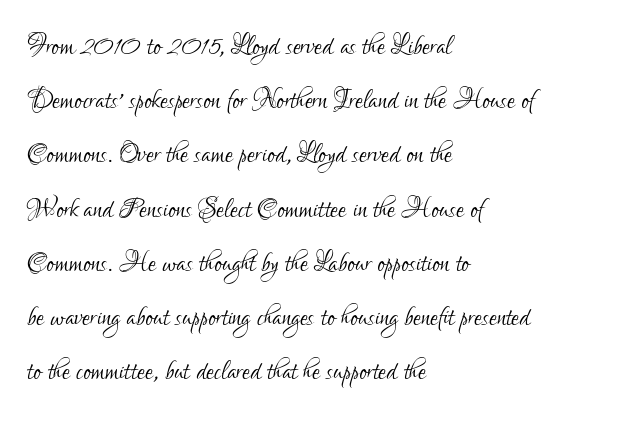
Q: Is the text bold? A: No.
Q: Is the text italic (slanted)? A: Yes.
Q: Is the typeface a serif or a sans-serif typeface? A: Sans-serif.
Q: Is the text underlined? A: No.
Q: How is the paragraph aligned? A: Left-aligned.
Q: Is the spacing between letters normal or unusually wide? A: Normal.
Q: Is the spacing between lines tight, normal or loose? A: Normal.
Q: Width (condensed, normal, or wide)? A: Condensed.
Q: Stroke contrast? A: Low.
Q: x-height? A: Small.
Q: Monospaced? A: No.
